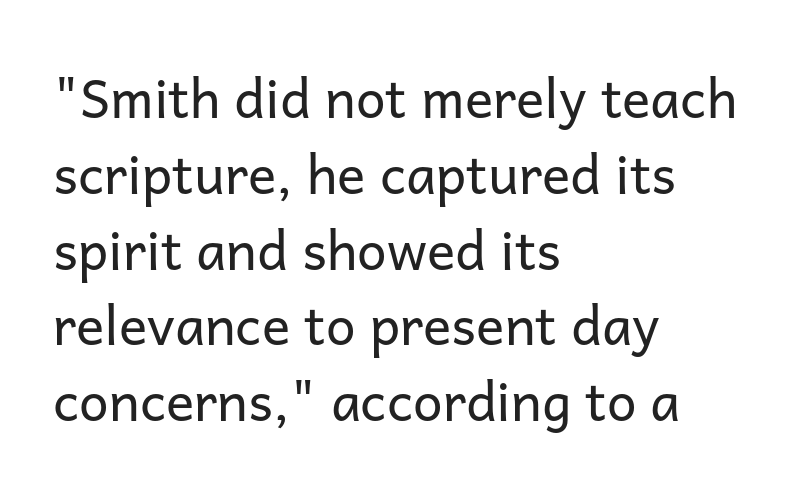
Q: Is the text bold? A: No.
Q: Is the text italic (slanted)? A: No, it is upright.
Q: Is the typeface a serif or a sans-serif typeface? A: Sans-serif.
Q: Is the text underlined? A: No.
Q: How is the paragraph aligned? A: Left-aligned.
Q: Is the spacing between letters normal or unusually wide? A: Normal.
Q: Is the spacing between lines tight, normal or loose? A: Normal.
Q: Width (condensed, normal, or wide)? A: Normal.
Q: Stroke contrast? A: Low.
Q: x-height? A: Medium.
Q: Monospaced? A: No.
